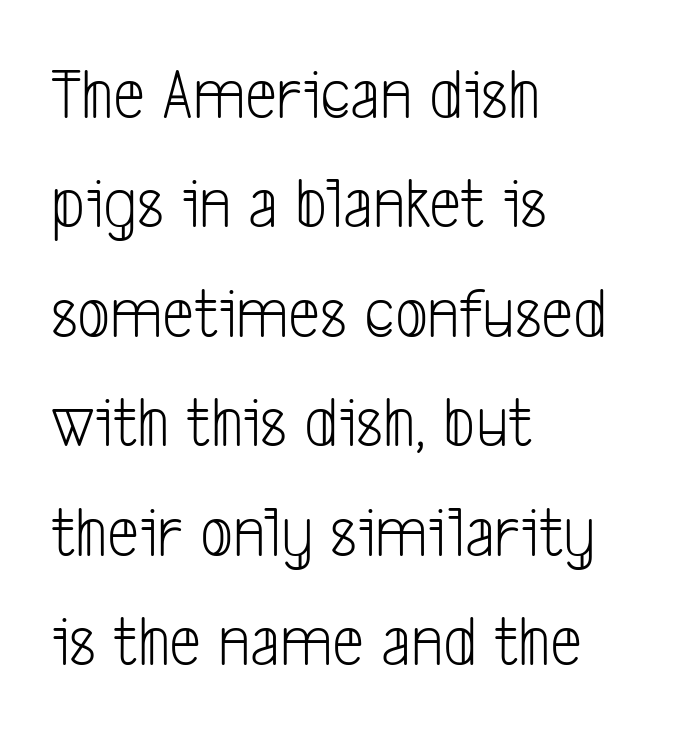
The tracking reads as untouched default to a designer's eye. The designer left line spacing at the default. Underlining? Definitely not there. Proportional: the letters do not fall into vertical columns. The typesetter chose a ragged-right arrangement here.
